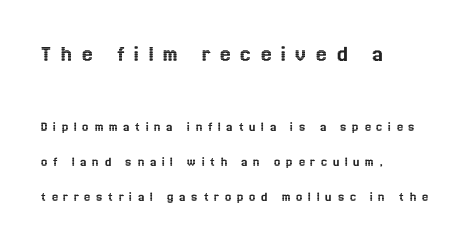
{"italic": "no", "underline": "no", "align": "left", "line_spacing": "loose", "line_spacing_ratio": 2.47, "letter_spacing": "wide", "letter_spacing_em": 0.4, "larger_block": "first", "size_ratio": 1.71, "glyph_px": 24}
